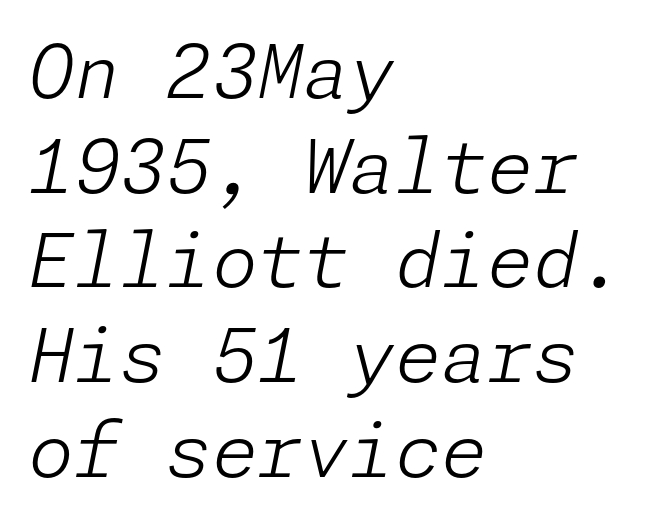
Is the stroke heavy? The answer is a plain regular-or-lighter. Characters are canted at an angle relative to the baseline's perpendicular. If you drew a ruler down the left edge, every line would touch it. Regular leading. Underline: absent. The gaps between neighbouring characters are ordinary and unremarkable.
